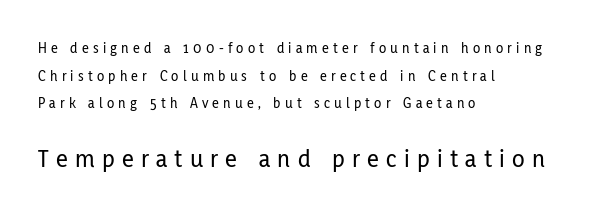
Which chunk is bigger? The second one — the bottom block dwarfs the top. The passage is arranged the way most books set body copy — flush left. A roman cut, with each character standing at attention. Tracking value appears strongly positive — letters spread wide.
